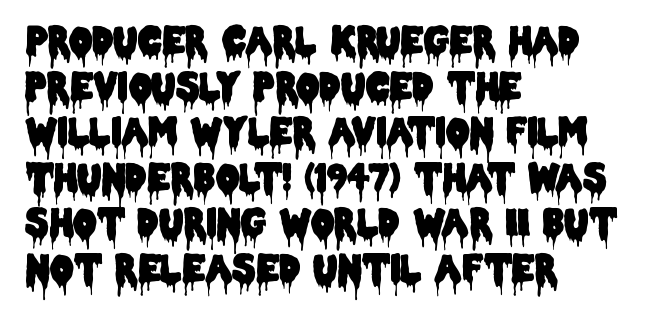
The image shows 37 px condensed sans-serif type, upright; set left-aligned, line spacing 1.23x, normal letter spacing, not underlined; low stroke contrast and a large x-height.
